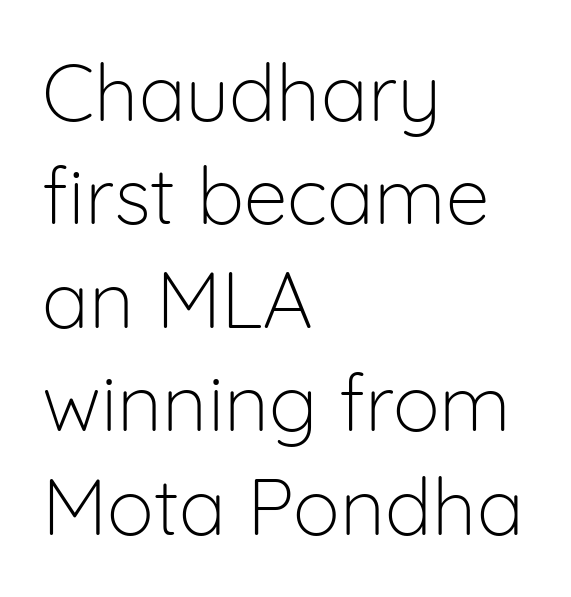
{"serif": "no", "italic": "no", "bold": "no", "weight": "light", "width": "normal", "stroke_contrast": "low", "x_height": "medium", "monospaced": "no", "underline": "no", "align": "left", "line_spacing": "normal", "line_spacing_ratio": 1.31, "letter_spacing": "normal", "letter_spacing_em": 0.0, "glyph_px": 79}
